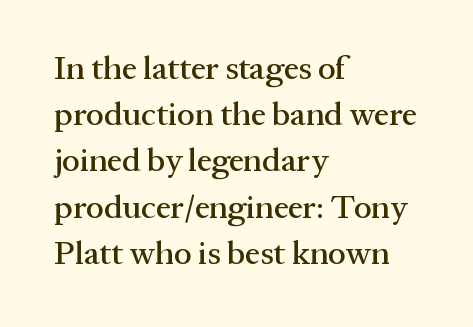
Q: Is the text italic (slanted)? A: No, it is upright.
Q: Is the typeface a serif or a sans-serif typeface? A: Serif.
Q: Is the text underlined? A: No.
Q: How is the paragraph aligned? A: Left-aligned.
Q: Is the spacing between letters normal or unusually wide? A: Normal.
Q: Is the spacing between lines tight, normal or loose? A: Normal.
Q: Width (condensed, normal, or wide)? A: Normal.
Q: Stroke contrast? A: Medium.
Q: x-height? A: Medium.
Q: Monospaced? A: No.
